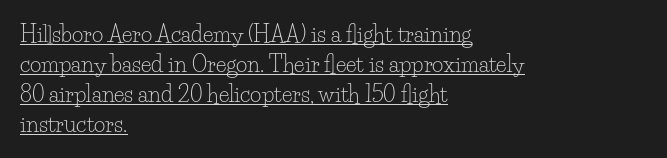
Q: Is the text bold? A: No.
Q: Is the text italic (slanted)? A: No, it is upright.
Q: Is the text underlined? A: Yes.
Q: How is the paragraph aligned? A: Left-aligned.
Q: Is the spacing between letters normal or unusually wide? A: Normal.
Q: Is the spacing between lines tight, normal or loose? A: Normal.
